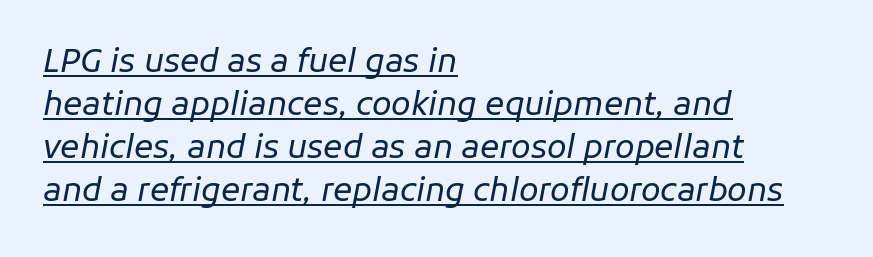
The rendering uses a moderate line-height, typical for paragraphs. Is the type heavy? It reads as light-to-regular instead. A typesetter would call this proportional, since set widths differ per character. The passage shown leans; its letterforms are oblique.
